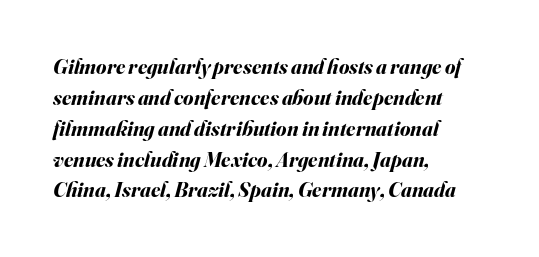
The image shows 21 px bold type, italic (leaning right); set left-aligned, normal line spacing (1.47x), normal letter spacing, not underlined.
